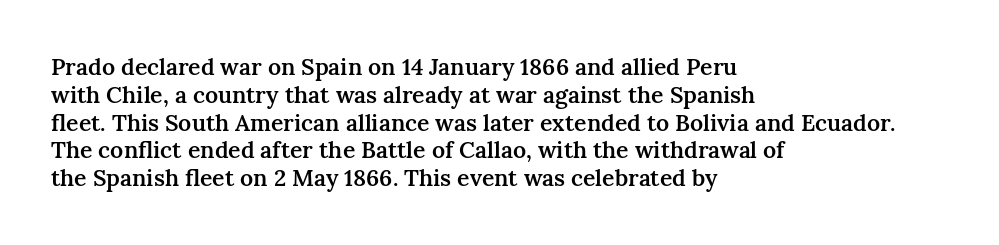
The letters stand straight up with perfectly vertical stems. Standard letterfit; no display-style spreading of the glyphs. Leftover space on each line is placed entirely after the last word. Look at the stroke-to-counter ratio: somewhat heavy, a semibold. Beneath every word, the page is bare.
